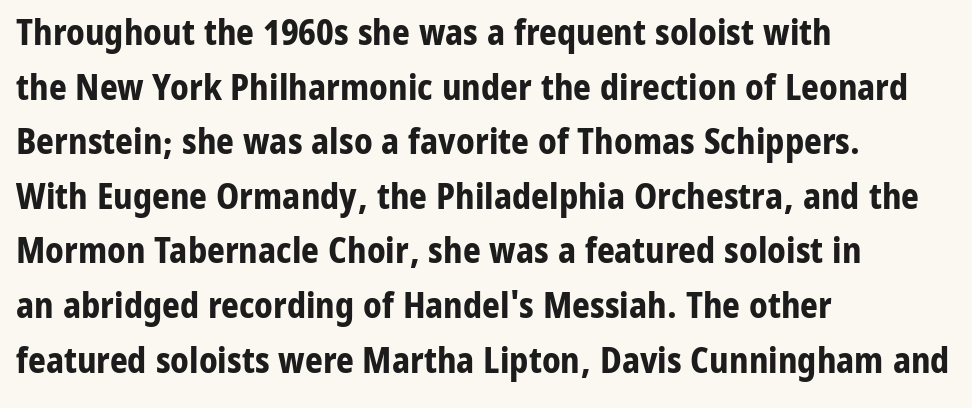
The image shows 35 px bold sans-serif type, upright; set left-aligned, normal line spacing (1.56x), normal letter spacing, not underlined; low stroke contrast and a medium x-height.
